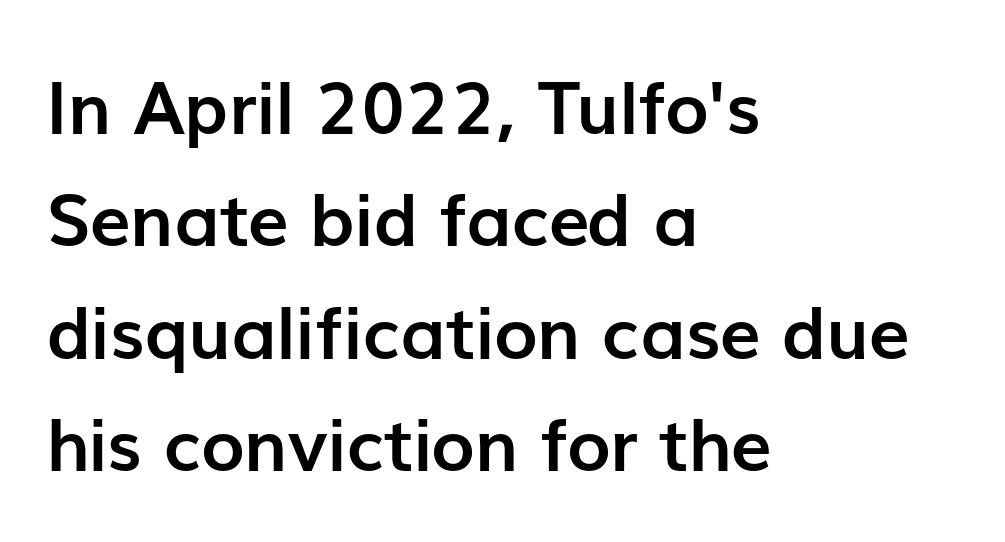
Q: Is the text bold? A: Yes.
Q: Is the text italic (slanted)? A: No, it is upright.
Q: Is the typeface a serif or a sans-serif typeface? A: Sans-serif.
Q: Is the text underlined? A: No.
Q: How is the paragraph aligned? A: Left-aligned.
Q: Is the spacing between letters normal or unusually wide? A: Normal.
Q: Is the spacing between lines tight, normal or loose? A: Normal.
Q: Width (condensed, normal, or wide)? A: Normal.
Q: Stroke contrast? A: Low.
Q: x-height? A: Medium.
Q: Monospaced? A: No.
